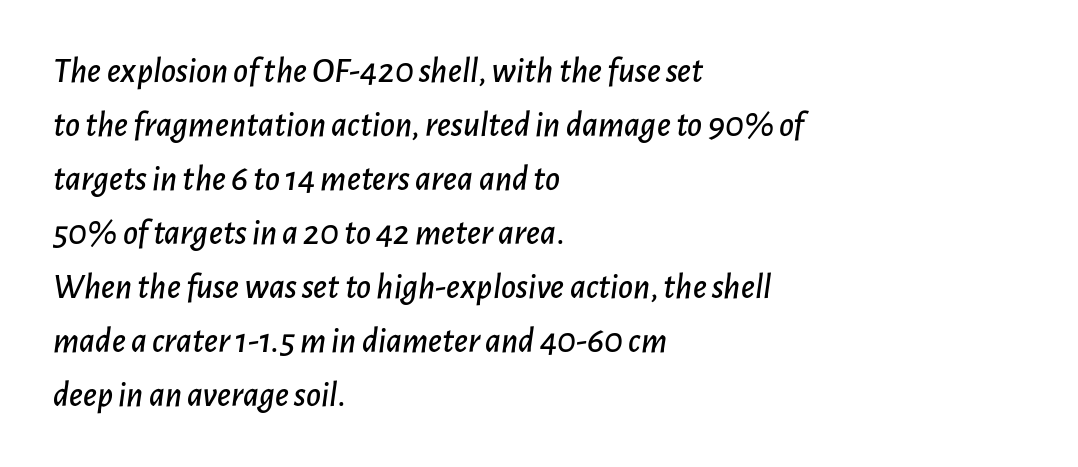
The image shows 36 px text type, italic (leaning right); set left-aligned, normal line spacing (1.5x), normal letter spacing, not underlined; low stroke contrast and a medium x-height.
